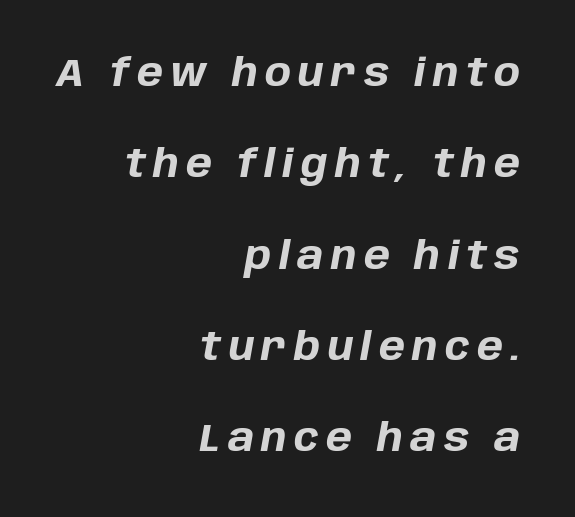
Q: Is the text bold? A: Yes.
Q: Is the text italic (slanted)? A: Yes, it leans right by about 10 degrees.
Q: Is the text underlined? A: No.
Q: How is the paragraph aligned? A: Right-aligned.
Q: Is the spacing between lines tight, normal or loose? A: Loose.
Q: Width (condensed, normal, or wide)? A: Normal.
Q: Stroke contrast? A: Low.
Q: x-height? A: Large.
Q: Monospaced? A: No.
